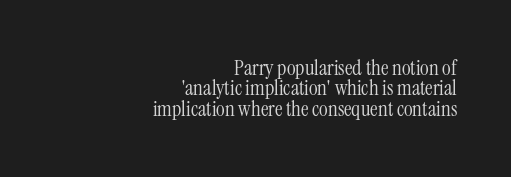
The image shows 21 px text type, upright; set right-aligned, tight line spacing (0.97x), normal letter spacing, not underlined.
